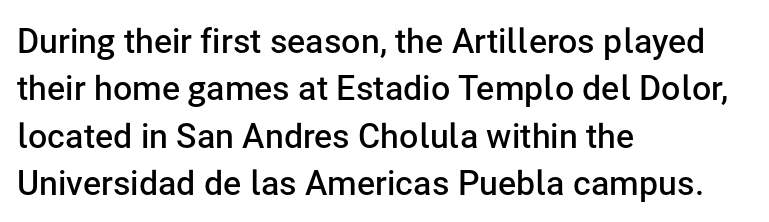
{"serif": "no", "italic": "no", "bold": "semi", "weight": "semibold", "width": "normal", "stroke_contrast": "low", "x_height": "medium", "monospaced": "no", "underline": "no", "align": "left", "line_spacing": "normal", "line_spacing_ratio": 1.39, "letter_spacing": "normal", "letter_spacing_em": 0.0, "glyph_px": 34}
